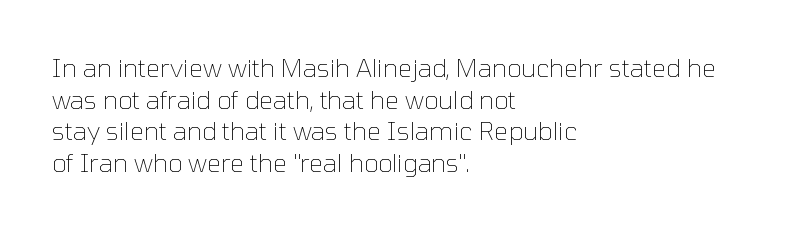
{"italic": "no", "bold": "no", "underline": "no", "align": "left", "line_spacing": "normal", "line_spacing_ratio": 1.27, "letter_spacing": "normal", "letter_spacing_em": 0.0, "glyph_px": 25}
